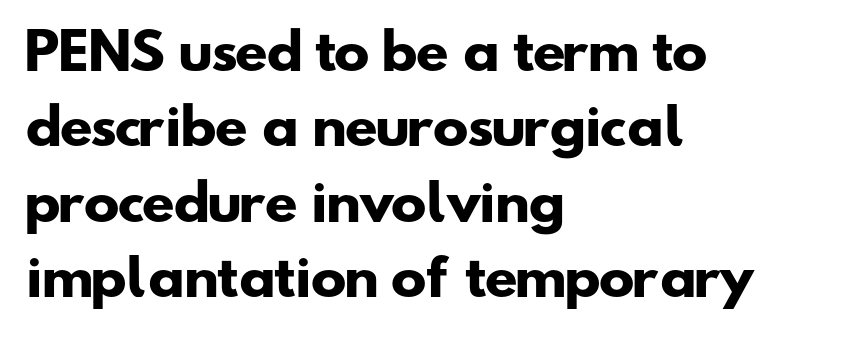
Q: Is the text bold? A: Yes.
Q: Is the typeface a serif or a sans-serif typeface? A: Sans-serif.
Q: Is the text underlined? A: No.
Q: How is the paragraph aligned? A: Left-aligned.
Q: Is the spacing between letters normal or unusually wide? A: Normal.
Q: Is the spacing between lines tight, normal or loose? A: Normal.
Q: Width (condensed, normal, or wide)? A: Wide.
Q: Stroke contrast? A: Low.
Q: x-height? A: Small.
Q: Monospaced? A: No.
